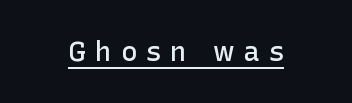
Q: Is the text bold? A: Semi-bold.
Q: Is the text italic (slanted)? A: No, it is upright.
Q: Is the text underlined? A: Yes.
Q: Is the spacing between letters normal or unusually wide? A: Unusually wide.
